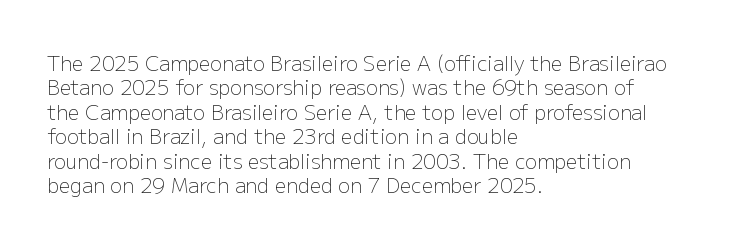
{"italic": "no", "bold": "no", "underline": "no", "align": "left", "line_spacing_ratio": 1.22, "letter_spacing": "normal", "letter_spacing_em": 0.0, "glyph_px": 20}
